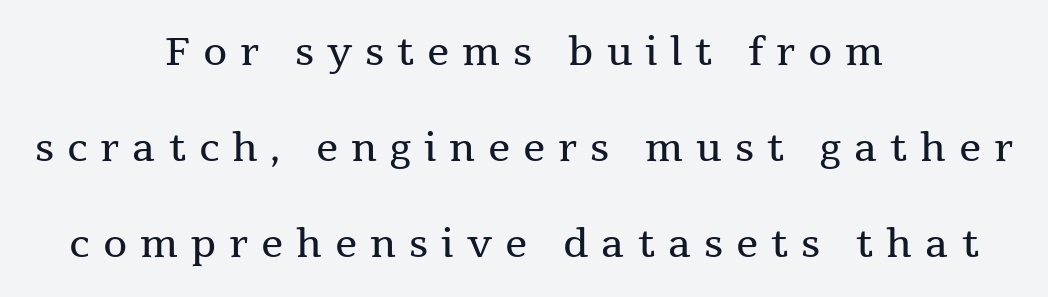
{"serif": "yes", "italic": "no", "bold": "no", "weight": "regular", "width": "normal", "stroke_contrast": "medium", "x_height": "medium", "monospaced": "no", "underline": "no", "align": "center", "line_spacing": "loose", "line_spacing_ratio": 2.46, "letter_spacing": "wide", "letter_spacing_em": 0.33, "glyph_px": 39}
